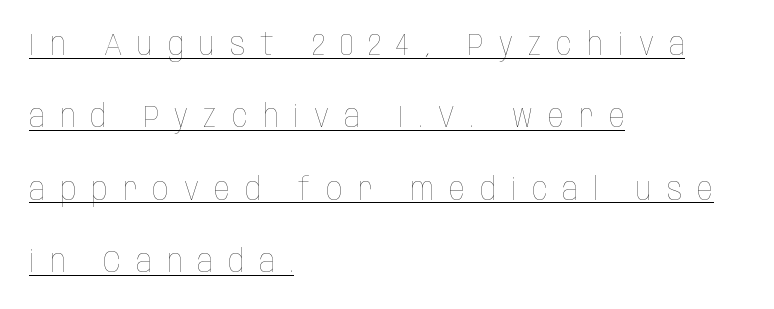
{"italic": "no", "bold": "no", "weight": "thin", "width": "condensed", "stroke_contrast": "low", "x_height": "large", "monospaced": "no", "underline": "yes", "align": "left", "line_spacing": "loose", "line_spacing_ratio": 2.26, "letter_spacing": "wide", "letter_spacing_em": 0.47, "glyph_px": 32}
